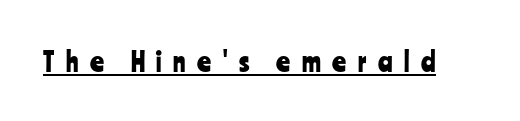
Q: Is the text italic (slanted)? A: No, it is upright.
Q: Is the text underlined? A: Yes.
Q: Is the spacing between letters normal or unusually wide? A: Unusually wide.
